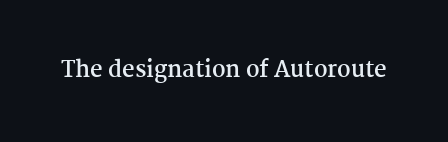
{"italic": "no", "bold": "yes", "underline": "no", "letter_spacing": "normal", "letter_spacing_em": 0.0, "glyph_px": 22}
